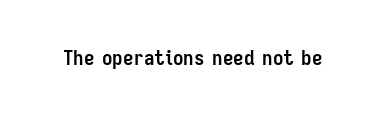
The image shows 21 px bold type, upright; set normal letter spacing, not underlined.
